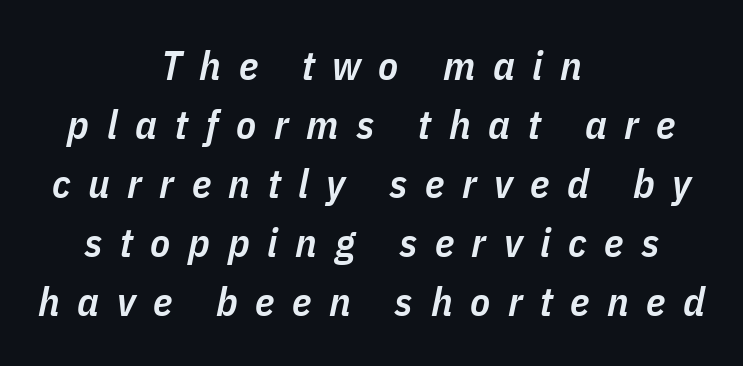
Here the designer chose a conventional face with non-uniform glyph widths. In CSS terms this would be text-align: center. The designer left line spacing at the default. Style check: oblique. Letter spacing: wide.
